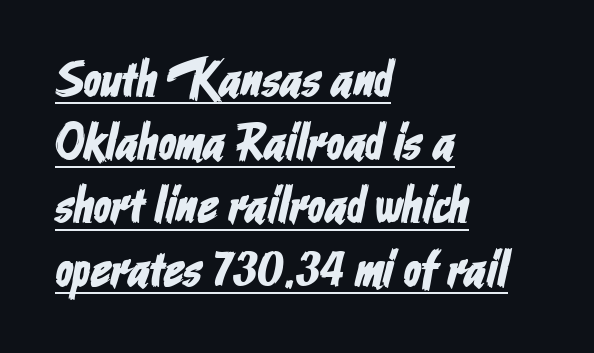
{"serif": "no", "width": "condensed", "stroke_contrast": "low", "x_height": "medium", "monospaced": "no", "underline": "yes", "align": "left", "line_spacing_ratio": 1.24, "letter_spacing": "normal", "letter_spacing_em": 0.0, "glyph_px": 51}
